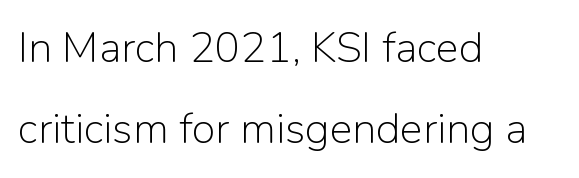
The image shows 43 px light sans-serif type, upright; set left-aligned, line spacing 1.89x, normal letter spacing, not underlined; low stroke contrast and a medium x-height.
